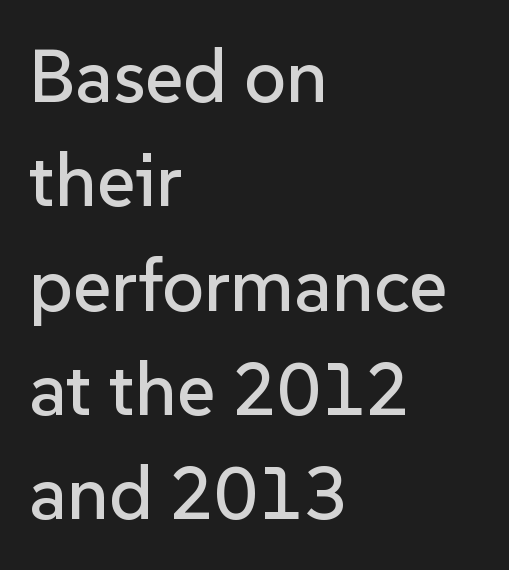
The image shows 74 px sans-serif type, upright; set left-aligned, normal line spacing (1.41x), normal letter spacing, not underlined; low stroke contrast and a medium x-height.
